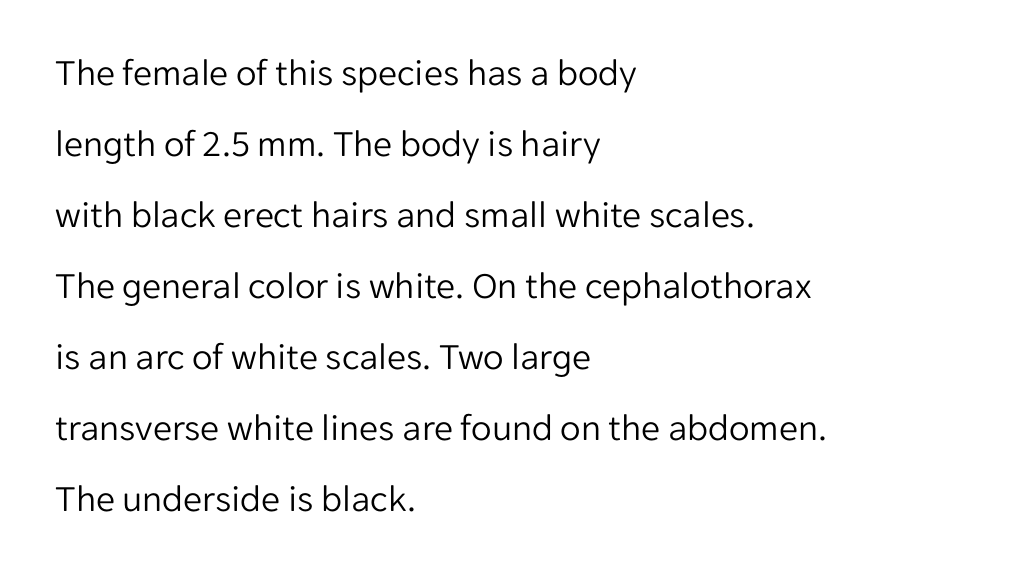
A light-to-regular cut is what we see here. Does the lettering tilt? It doesn't — this is upright. Does the copy run flush right? No — it runs flush left. I'd call this a sans setting — the letters go barefoot. Any mark beneath the type? The region is blank.
